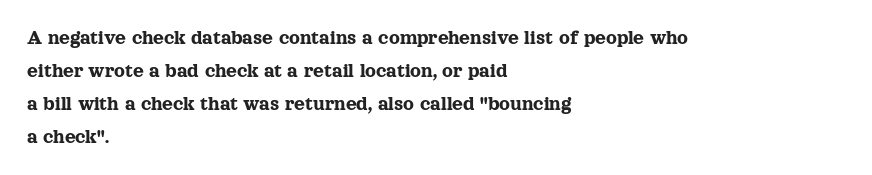
The image shows 21 px text type, upright; set left-aligned, normal line spacing (1.57x), normal letter spacing, not underlined.
